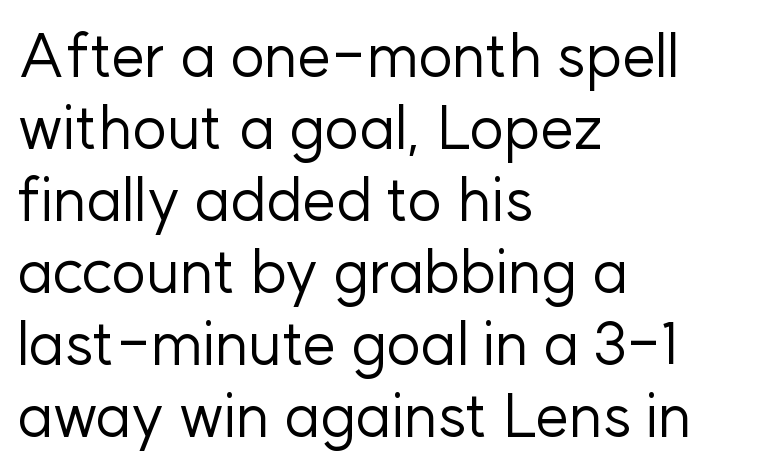
{"serif": "no", "italic": "no", "bold": "no", "weight": "regular", "width": "normal", "stroke_contrast": "low", "x_height": "medium", "monospaced": "no", "underline": "no", "align": "left", "line_spacing_ratio": 1.2, "letter_spacing": "normal", "letter_spacing_em": 0.0, "glyph_px": 60}
